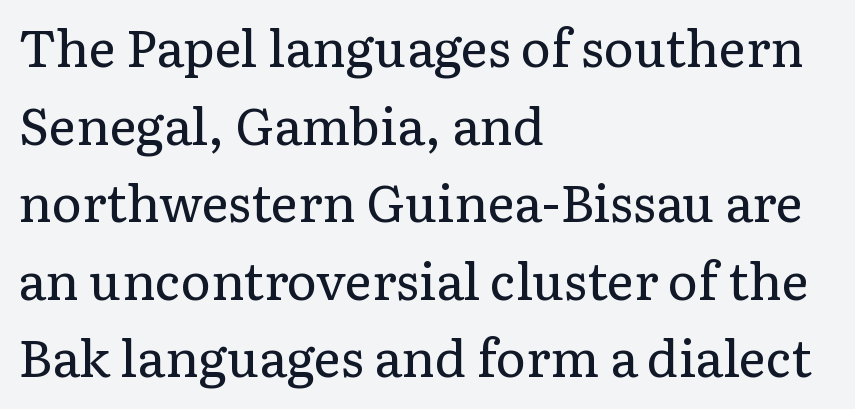
The space beneath each line is pristine and unruled. The type family on display is of the serif kind. This is roman type, the default non-slanted kind. The letters advance in unequal steps, a hallmark of proportional type.
